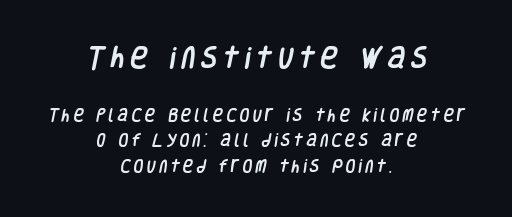
The image shows 24 px text type; set centered, line spacing 1.82x, unusually wide letter spacing (+0.24 em), not underlined; the first (top) block is 1.71x larger.
